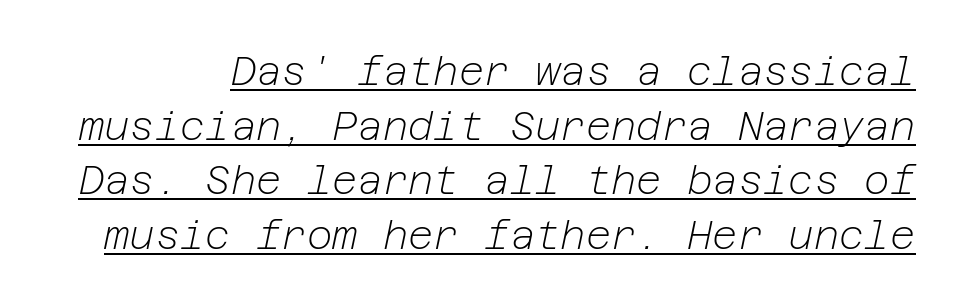
Q: Is the text bold? A: No.
Q: Is the text italic (slanted)? A: Yes, it leans right by about 12 degrees.
Q: Is the text underlined? A: Yes.
Q: Is the spacing between letters normal or unusually wide? A: Normal.
Q: Is the spacing between lines tight, normal or loose? A: Normal.
Q: Width (condensed, normal, or wide)? A: Normal.
Q: Stroke contrast? A: Low.
Q: x-height? A: Medium.
